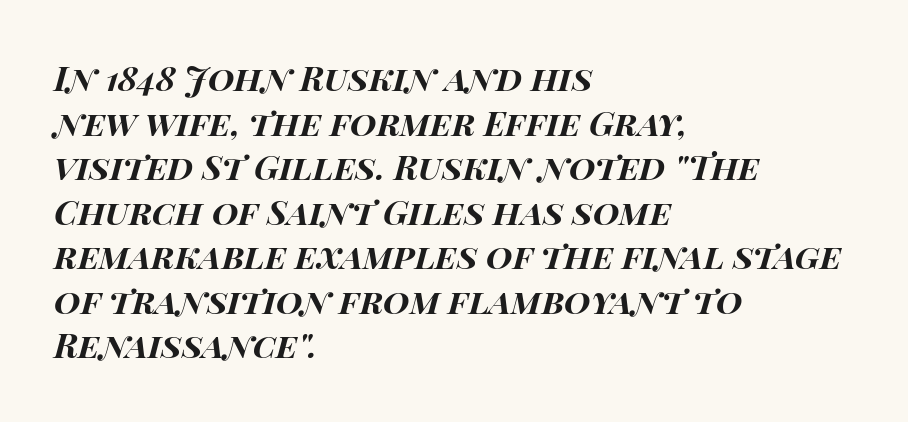
Q: Is the text bold? A: Yes.
Q: Is the text italic (slanted)? A: Yes, it leans right by about 15 degrees.
Q: Is the text underlined? A: No.
Q: How is the paragraph aligned? A: Left-aligned.
Q: Is the spacing between letters normal or unusually wide? A: Normal.
Q: Is the spacing between lines tight, normal or loose? A: Normal.
Q: Width (condensed, normal, or wide)? A: Wide.
Q: Stroke contrast? A: High.
Q: x-height? A: Large.
Q: Monospaced? A: No.
